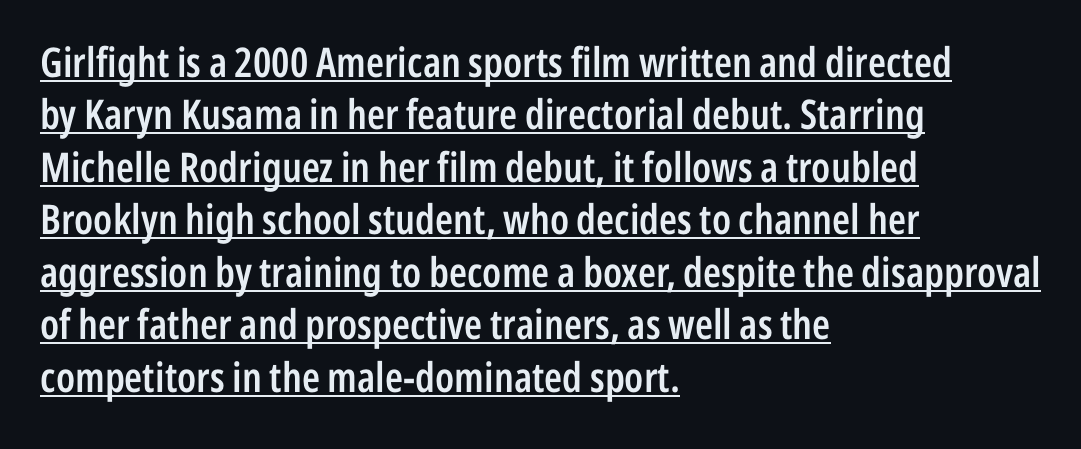
The passage shown is typed in a proportional face where columns would drift. The designer went with a sans here, leaving each stem footless. If you measured baseline to baseline, you'd find a middling distance. What stands out about the letter spacing? Nothing — it is the standard amount. You can tell it's not italic because the verticals are truly vertical. What decoration does the sample have? An underline.
